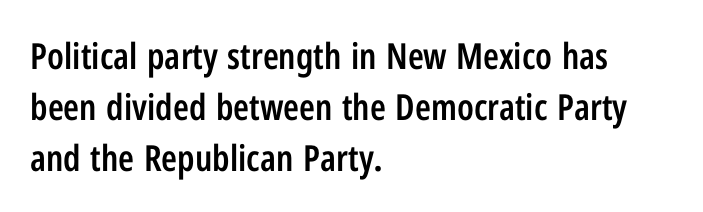
Q: Is the text bold? A: Semi-bold.
Q: Is the text italic (slanted)? A: No, it is upright.
Q: Is the typeface a serif or a sans-serif typeface? A: Sans-serif.
Q: Is the text underlined? A: No.
Q: How is the paragraph aligned? A: Left-aligned.
Q: Is the spacing between letters normal or unusually wide? A: Normal.
Q: Is the spacing between lines tight, normal or loose? A: Normal.
Q: Width (condensed, normal, or wide)? A: Condensed.
Q: Stroke contrast? A: Low.
Q: x-height? A: Medium.
Q: Monospaced? A: No.
